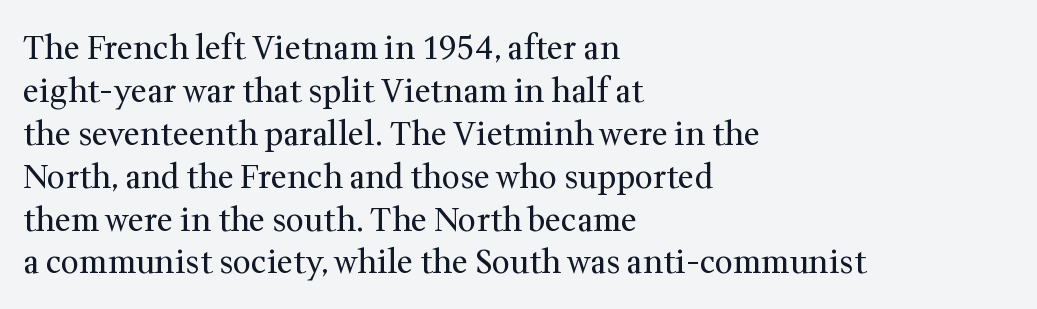
The text block is weighted toward the left margin, trailing off unevenly rightward. The characters are drawn with everyday or finer stroke widths. The letterforms sit shoulder to shoulder at normal distance. A typesetter would label this face a serif. The passage shown is not underscored anywhere. Think of a printed novel: that variable character pitch is what you see here.
